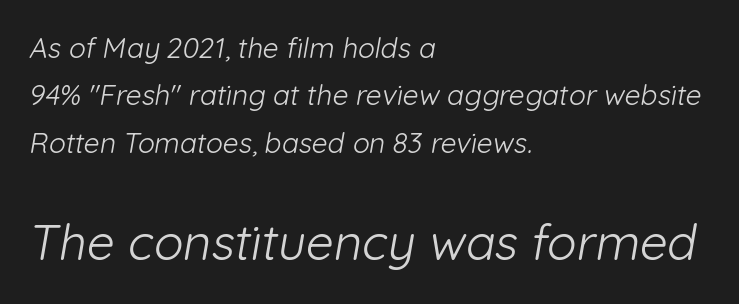
Each letter's strokes conclude bluntly, with no projecting serifs. Line spacing here is normal. Letter spacing: default. Caption: multi-line text, flush left, ragged right.
